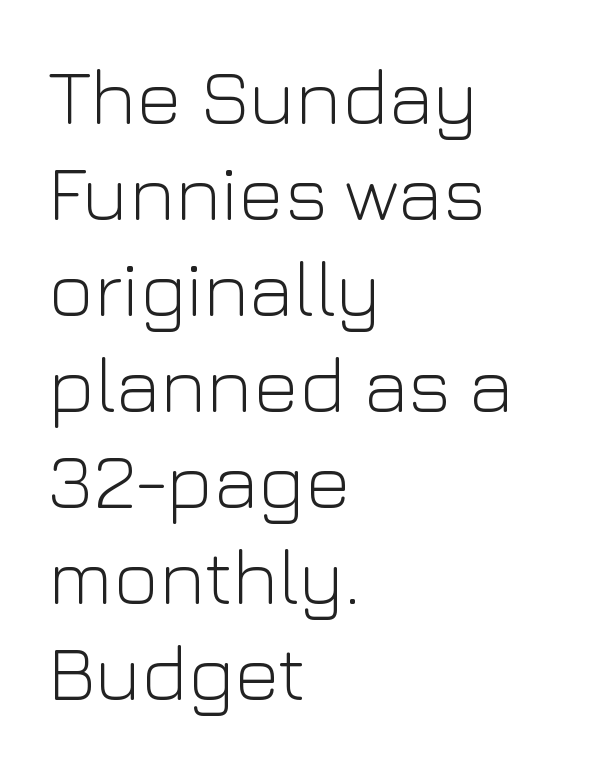
The image shows 78 px light sans-serif type, upright; set left-aligned, line spacing 1.23x, normal letter spacing, not underlined; low stroke contrast and a medium x-height.
